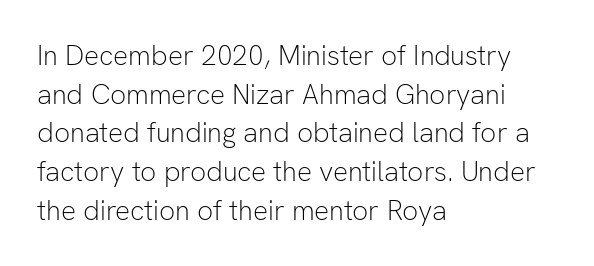
{"serif": "no", "italic": "no", "bold": "no", "weight": "light", "width": "normal", "stroke_contrast": "low", "x_height": "medium", "monospaced": "no", "underline": "no", "align": "left", "line_spacing": "normal", "line_spacing_ratio": 1.38, "letter_spacing": "normal", "letter_spacing_em": 0.0, "glyph_px": 28}
